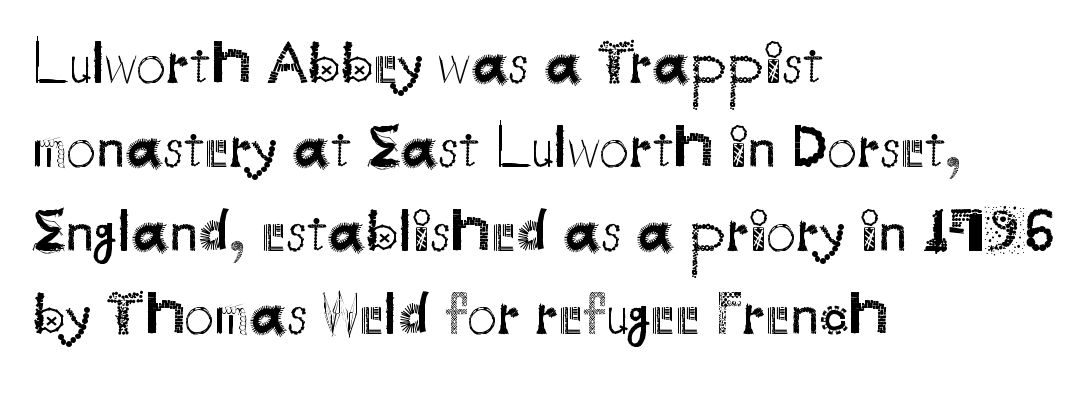
Q: Is the text bold? A: No.
Q: Is the text italic (slanted)? A: No, it is upright.
Q: Is the typeface a serif or a sans-serif typeface? A: Sans-serif.
Q: Is the text underlined? A: No.
Q: How is the paragraph aligned? A: Left-aligned.
Q: Is the spacing between letters normal or unusually wide? A: Normal.
Q: Is the spacing between lines tight, normal or loose? A: Normal.
Q: Width (condensed, normal, or wide)? A: Normal.
Q: Stroke contrast? A: Medium.
Q: x-height? A: Small.
Q: Monospaced? A: No.
